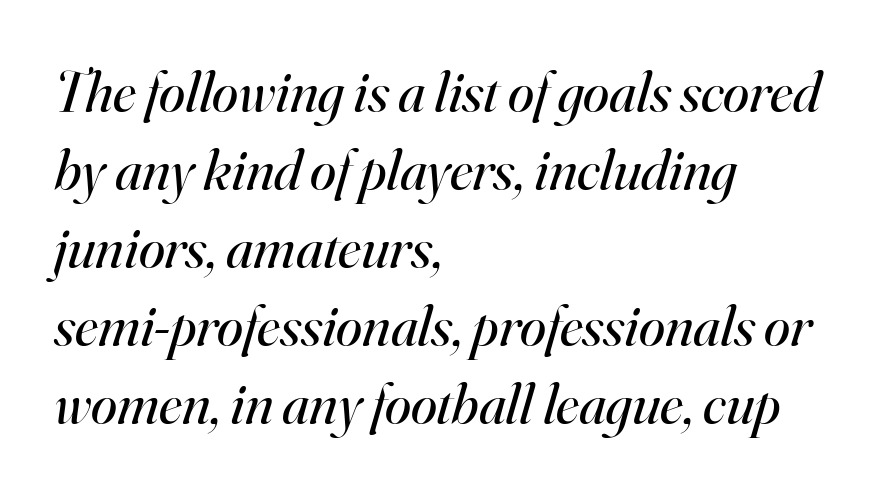
Does the type have serifs? Yes, each stem ends in a small foot. Check under the words: just untouched page. Stems and bowls with no extra thickness — not bold. The line texture is even and compact thanks to regular tracking. Is the type slanted? Yes — the strokes lean at a clear angle.
